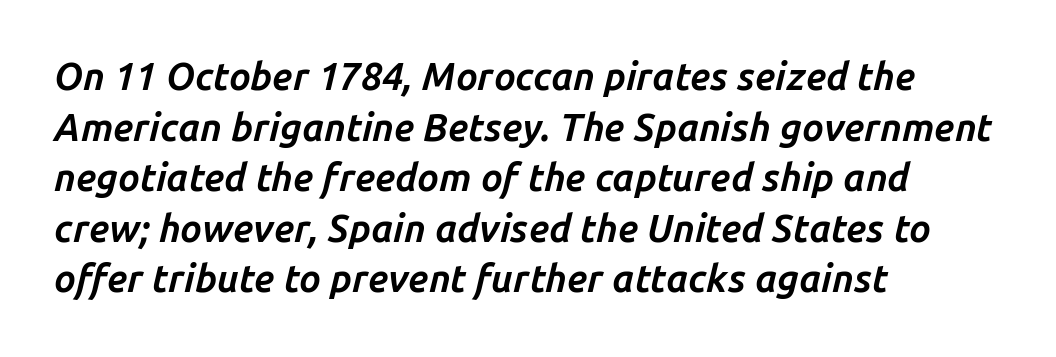
The image shows 38 px bold type, italic (leaning right); set left-aligned, normal line spacing (1.33x), normal letter spacing, not underlined; low stroke contrast and a medium x-height.
